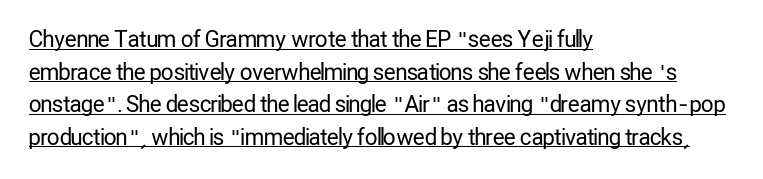
Q: Is the text bold? A: No.
Q: Is the text italic (slanted)? A: No, it is upright.
Q: Is the text underlined? A: Yes.
Q: How is the paragraph aligned? A: Left-aligned.
Q: Is the spacing between letters normal or unusually wide? A: Normal.
Q: Is the spacing between lines tight, normal or loose? A: Normal.
